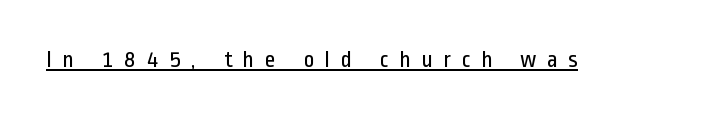
The image shows 24 px text type, upright; set unusually wide letter spacing (+0.42 em), underlined.
